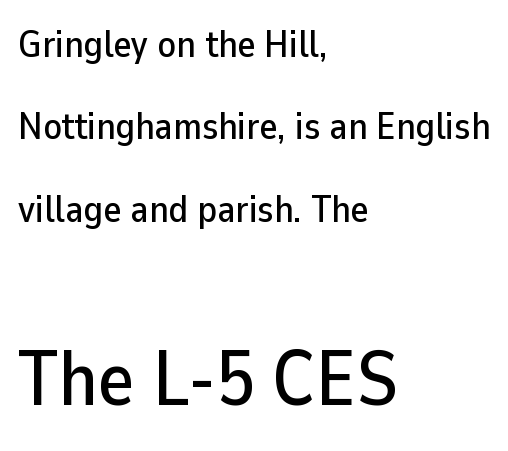
Do the characters align in a grid? No, the font is proportional. The lettering stays uniformly vertical, giving the passage a roman look. The setting favours the left margin, as ordinary paragraphs usually do. Unmarked baselines from the first word to the last.
